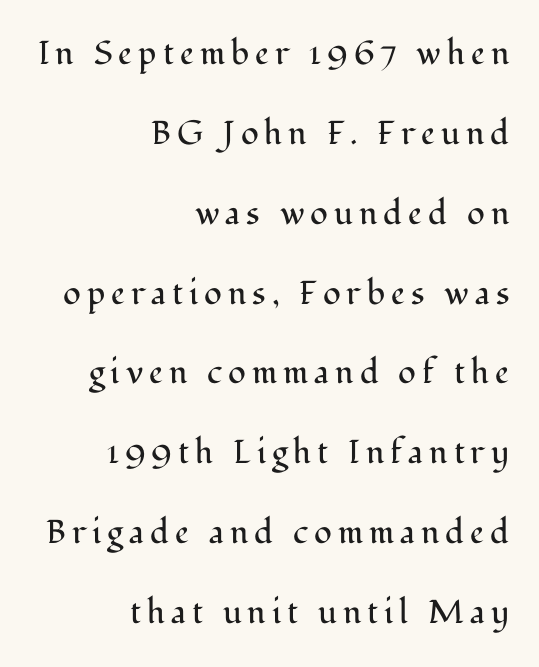
Q: Is the text bold? A: No.
Q: Is the text italic (slanted)? A: No, it is upright.
Q: Is the typeface a serif or a sans-serif typeface? A: Serif.
Q: Is the text underlined? A: No.
Q: How is the paragraph aligned? A: Right-aligned.
Q: Is the spacing between lines tight, normal or loose? A: Loose.
Q: Width (condensed, normal, or wide)? A: Normal.
Q: Stroke contrast? A: Medium.
Q: x-height? A: Medium.
Q: Monospaced? A: No.
